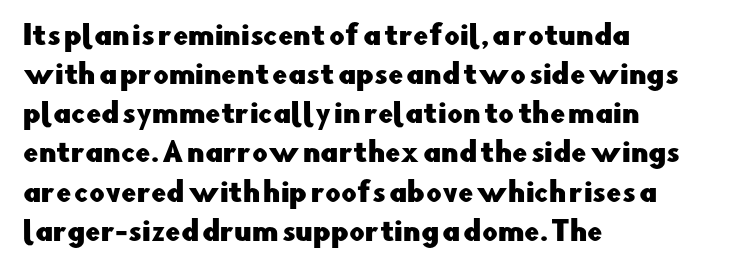
{"italic": "no", "underline": "no", "align": "left", "line_spacing": "normal", "line_spacing_ratio": 1.45, "letter_spacing": "normal", "letter_spacing_em": 0.0, "glyph_px": 27}
